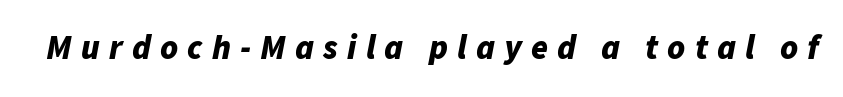
Q: Is the text bold? A: Yes.
Q: Is the text italic (slanted)? A: Yes, it leans right by about 11 degrees.
Q: Is the text underlined? A: No.
Q: Is the spacing between letters normal or unusually wide? A: Unusually wide.
Q: Width (condensed, normal, or wide)? A: Normal.
Q: Stroke contrast? A: Low.
Q: x-height? A: Medium.
Q: Monospaced? A: No.
